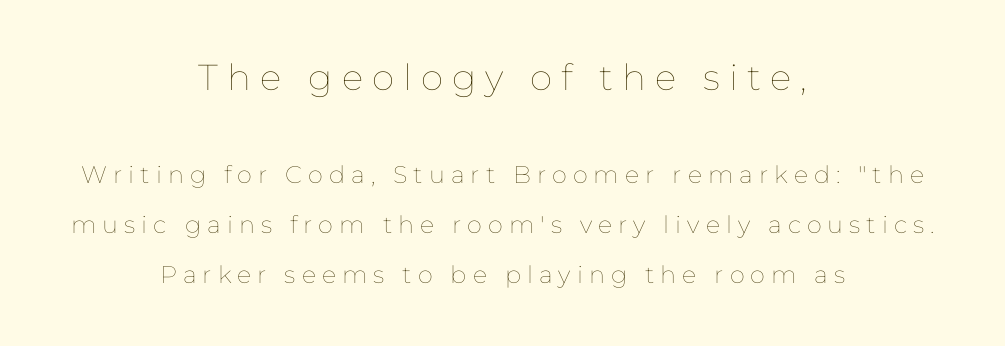
{"italic": "no", "bold": "no", "weight": "thin", "width": "normal", "stroke_contrast": "low", "x_height": "medium", "monospaced": "no", "underline": "no", "align": "center", "line_spacing": "loose", "line_spacing_ratio": 2.09, "letter_spacing": "wide", "letter_spacing_em": 0.25, "larger_block": "first", "size_ratio": 1.5, "glyph_px": 36}
